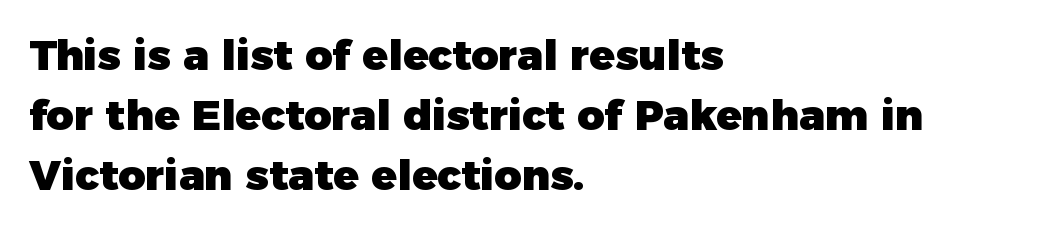
The image shows 42 px heavy sans-serif type, upright; set left-aligned, normal line spacing (1.43x), normal letter spacing, not underlined; low stroke contrast and a medium x-height.
